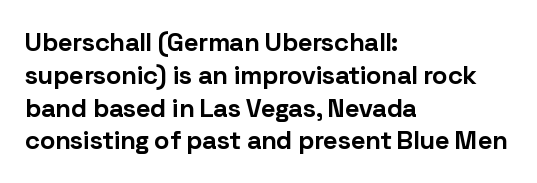
{"italic": "no", "bold": "yes", "underline": "no", "align": "left", "line_spacing": "normal", "line_spacing_ratio": 1.26, "letter_spacing": "normal", "letter_spacing_em": 0.0, "glyph_px": 26}
